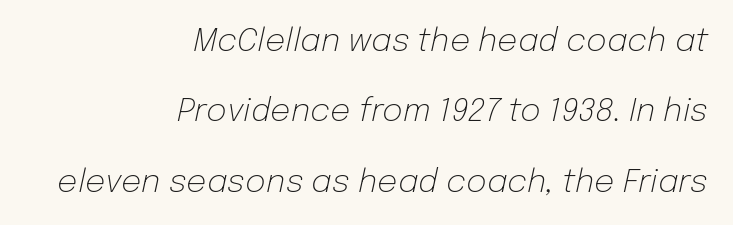
Q: Is the text bold? A: No.
Q: Is the text italic (slanted)? A: Yes, it leans right by about 12 degrees.
Q: Is the text underlined? A: No.
Q: How is the paragraph aligned? A: Right-aligned.
Q: Is the spacing between letters normal or unusually wide? A: Normal.
Q: Is the spacing between lines tight, normal or loose? A: Loose.
Q: Width (condensed, normal, or wide)? A: Normal.
Q: Stroke contrast? A: Low.
Q: x-height? A: Medium.
Q: Monospaced? A: No.
